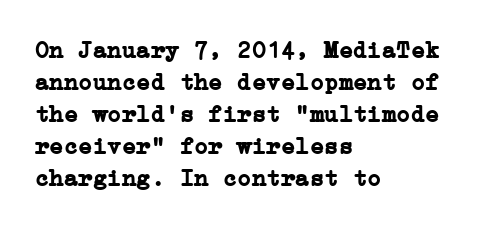
{"italic": "no", "bold": "yes", "underline": "no", "align": "left", "line_spacing": "normal", "line_spacing_ratio": 1.33, "letter_spacing": "normal", "letter_spacing_em": 0.0, "glyph_px": 24}
